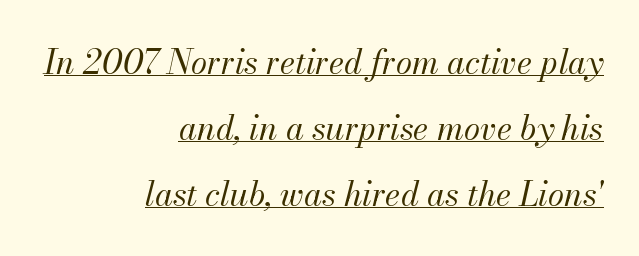
{"italic": "yes", "lean": "right", "slant_degrees": 13, "bold": "no", "weight": "regular", "width": "normal", "stroke_contrast": "medium", "x_height": "small", "monospaced": "no", "underline": "yes", "align": "right", "line_spacing": "loose", "line_spacing_ratio": 2.0, "letter_spacing": "normal", "letter_spacing_em": 0.0, "glyph_px": 33}
